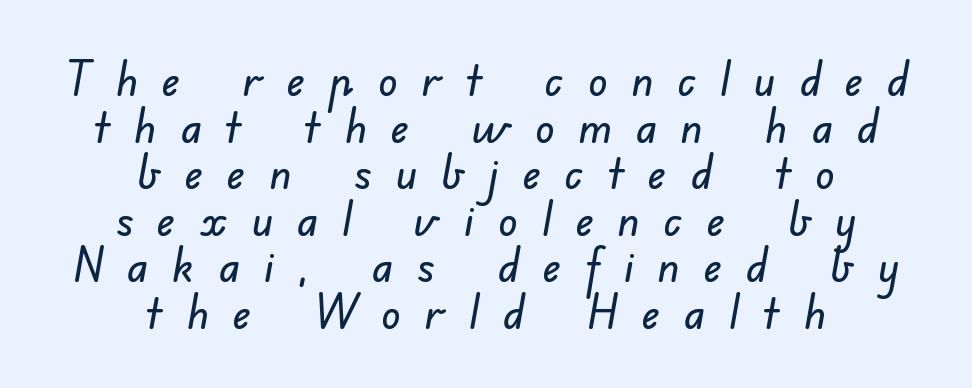
Q: Is the typeface a serif or a sans-serif typeface? A: Sans-serif.
Q: Is the text underlined? A: No.
Q: How is the paragraph aligned? A: Centered.
Q: Is the spacing between letters normal or unusually wide? A: Unusually wide.
Q: Is the spacing between lines tight, normal or loose? A: Tight.
Q: Width (condensed, normal, or wide)? A: Normal.
Q: Stroke contrast? A: Low.
Q: x-height? A: Small.
Q: Monospaced? A: No.
